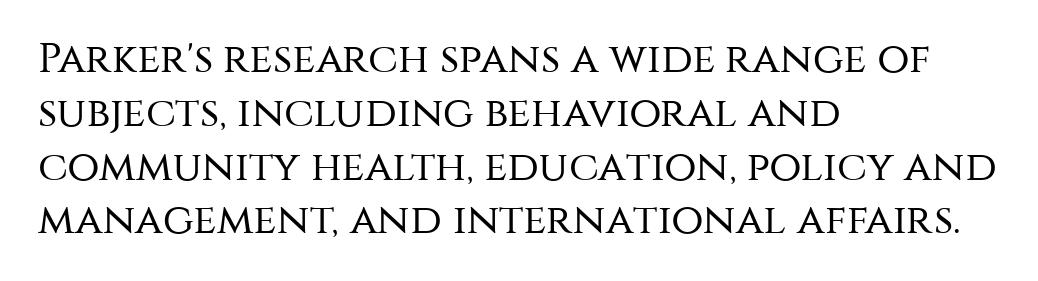
{"serif": "no", "italic": "no", "bold": "no", "weight": "regular", "width": "normal", "stroke_contrast": "medium", "x_height": "large", "monospaced": "no", "underline": "no", "align": "left", "line_spacing": "normal", "line_spacing_ratio": 1.28, "letter_spacing": "normal", "letter_spacing_em": 0.0, "glyph_px": 42}
